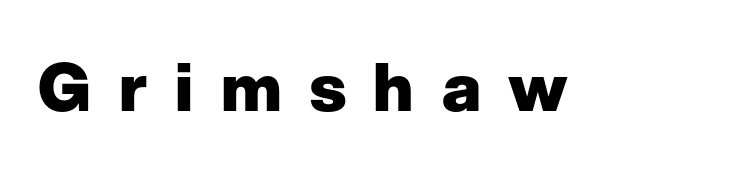
Q: Is the text bold? A: Yes.
Q: Is the text italic (slanted)? A: No, it is upright.
Q: Is the typeface a serif or a sans-serif typeface? A: Sans-serif.
Q: Is the text underlined? A: No.
Q: Is the spacing between letters normal or unusually wide? A: Unusually wide.
Q: Width (condensed, normal, or wide)? A: Normal.
Q: Stroke contrast? A: Low.
Q: x-height? A: Medium.
Q: Monospaced? A: No.
